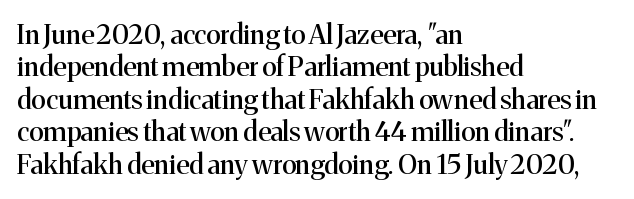
The image shows 27 px text type, upright; set left-aligned, line spacing 1.2x, normal letter spacing, not underlined.
